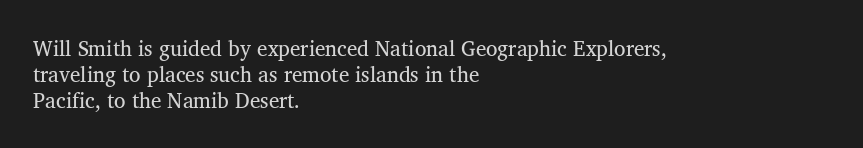
One-word summary of the alignment: left. Spacing between characters is what you'd get straight out of the box. A bare baseline throughout the passage. The weight would be labelled regular, book, light, or lighter still.
